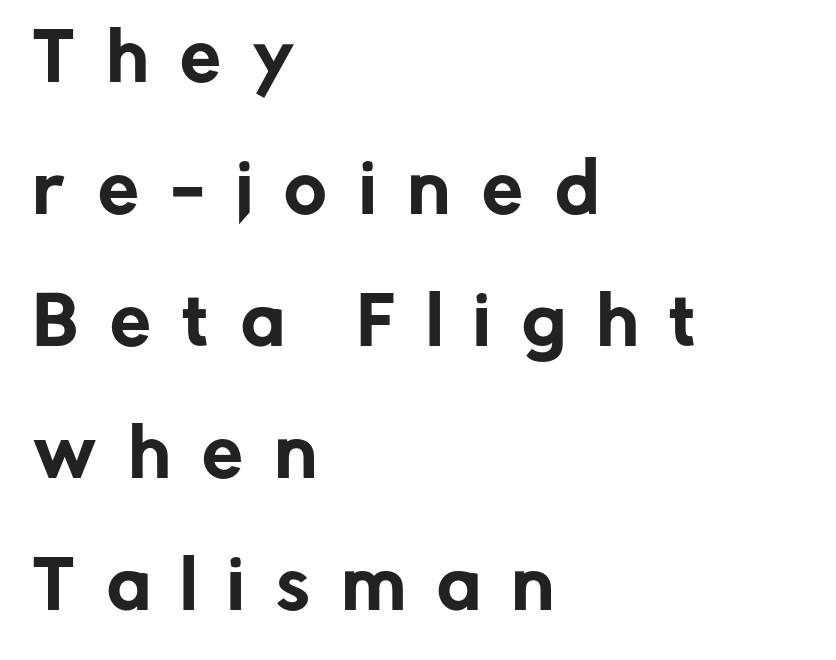
{"serif": "no", "italic": "no", "width": "normal", "stroke_contrast": "low", "x_height": "medium", "monospaced": "no", "underline": "no", "align": "left", "line_spacing": "loose", "line_spacing_ratio": 2.03, "letter_spacing": "wide", "letter_spacing_em": 0.49, "glyph_px": 65}
